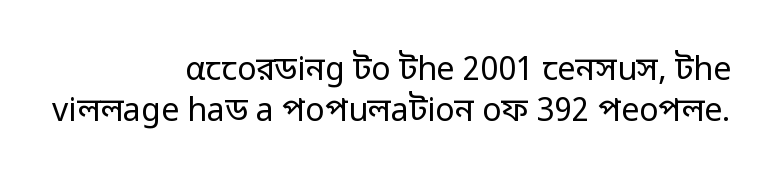
The typeface has the unassuming heft of standard copy or less. This sample keeps an unexceptional amount of space between lines. Notice how the passage keeps a crisp vertical edge on the right only. This rendering features lettering with no underline.
